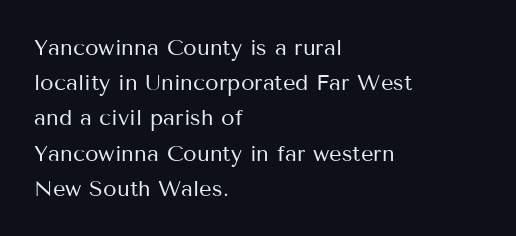
The image shows 22 px text type, upright; set left-aligned, normal line spacing (1.6x), normal letter spacing, not underlined.
